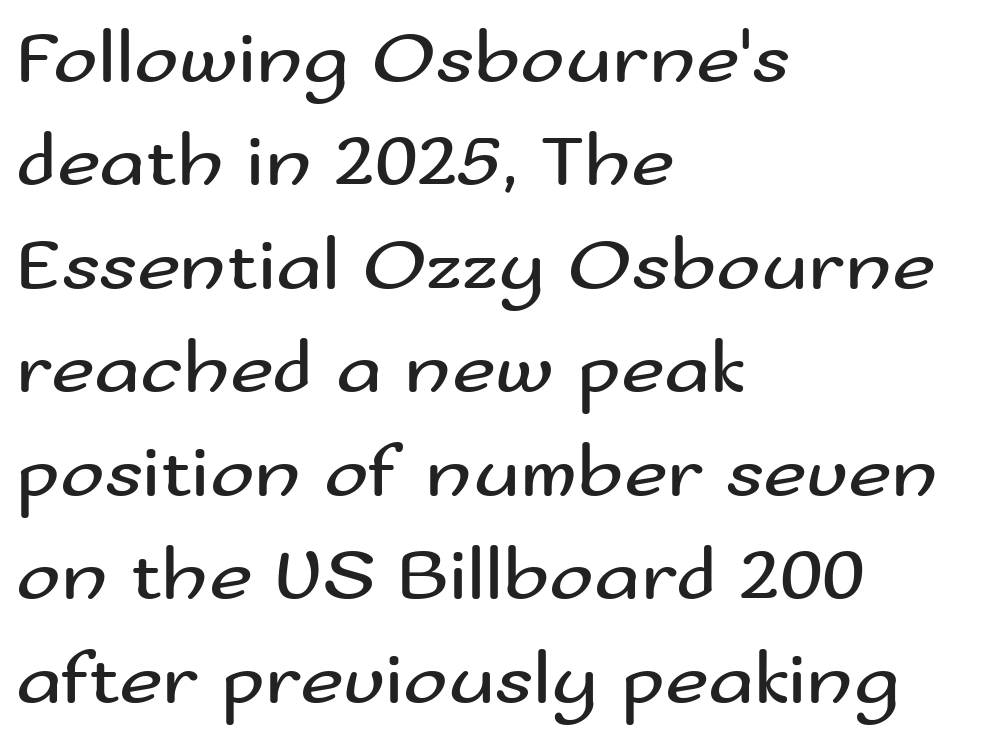
Quick note: not italic, upright. Do the characters align in a grid? No, the font is proportional. Standard letterfit; no display-style spreading of the glyphs. A classic flush-left, rag-right setting is used for this passage.
